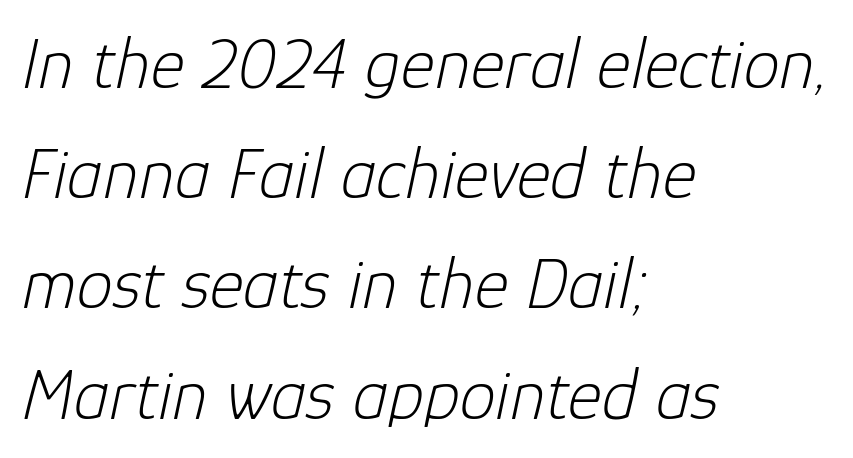
The image shows 73 px light type, italic (leaning right); set left-aligned, normal line spacing (1.51x), normal letter spacing, not underlined; low stroke contrast and a medium x-height.
